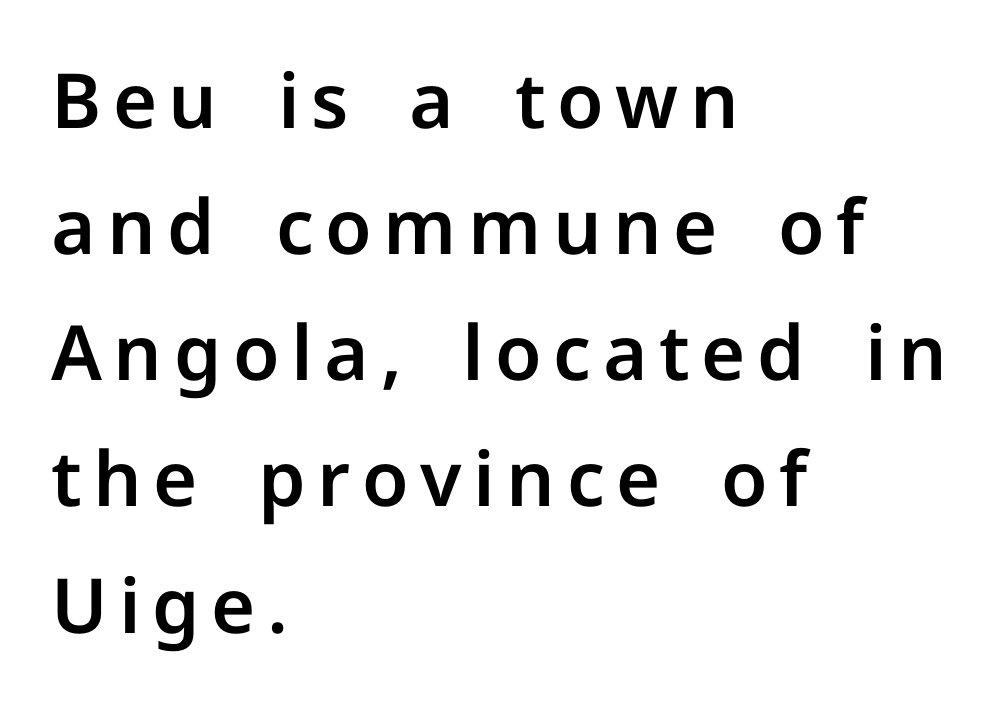
Q: Is the text italic (slanted)? A: No, it is upright.
Q: Is the typeface a serif or a sans-serif typeface? A: Sans-serif.
Q: Is the text underlined? A: No.
Q: How is the paragraph aligned? A: Left-aligned.
Q: Is the spacing between lines tight, normal or loose? A: Normal.
Q: Width (condensed, normal, or wide)? A: Normal.
Q: Stroke contrast? A: Low.
Q: x-height? A: Medium.
Q: Monospaced? A: No.
